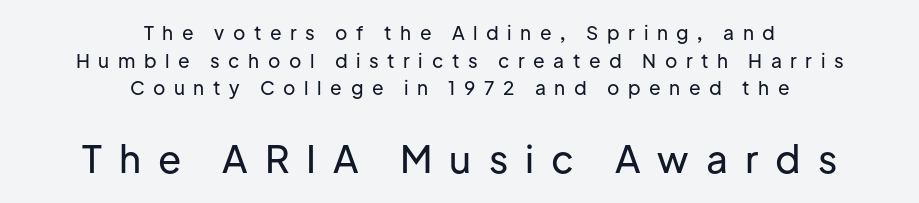
Underlining? Definitely not there. Think of a printed novel: that variable character pitch is what you see here. This layout puts the modest block above and the oversized block below. The rendering inserts visible extra space after every character. Unlike a traditional serif, this face leaves its strokes unadorned. The rag falls on both sides of this text block equally.
